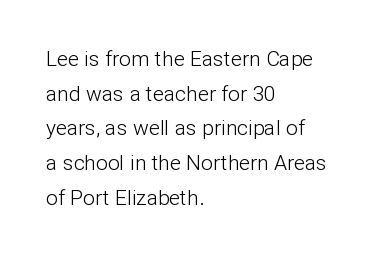
Posture: upright roman. This rendering uses left alignment, leaving the right contour irregular. One glance says typical: line gaps are just what's usual. Characters follow at the spacing the type designer built in.
